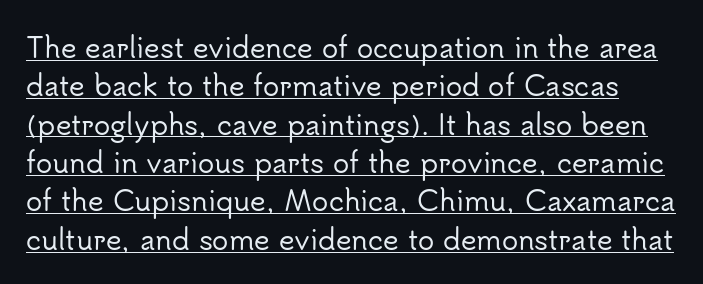
The image shows 27 px text type, upright; set normal line spacing (1.42x), normal letter spacing, underlined.
